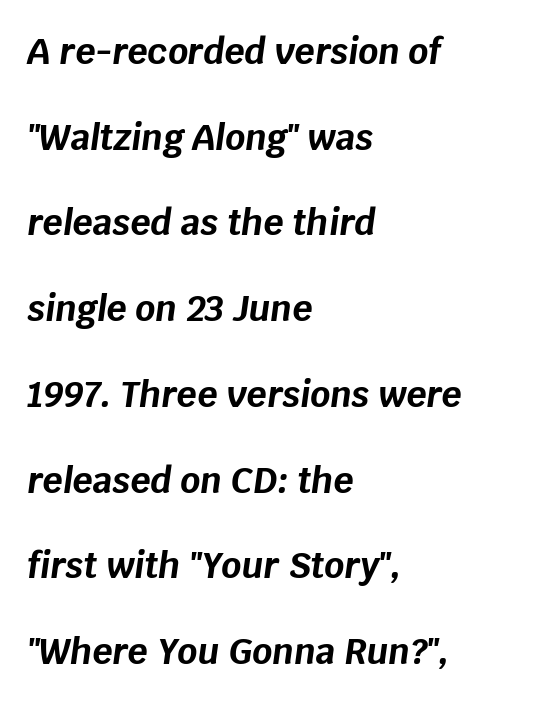
The glyphs have the mass of a bold cut. Where is the straight margin? On the left. There's an unmistakable incline to the writing here. The space beneath each line is pristine and unruled. The rendering uses natural spacing where letterforms have individual widths. There is no visible air inserted between adjacent glyphs.
